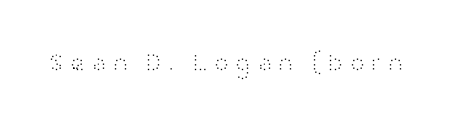
The image shows 26 px text type, upright; set not underlined.
